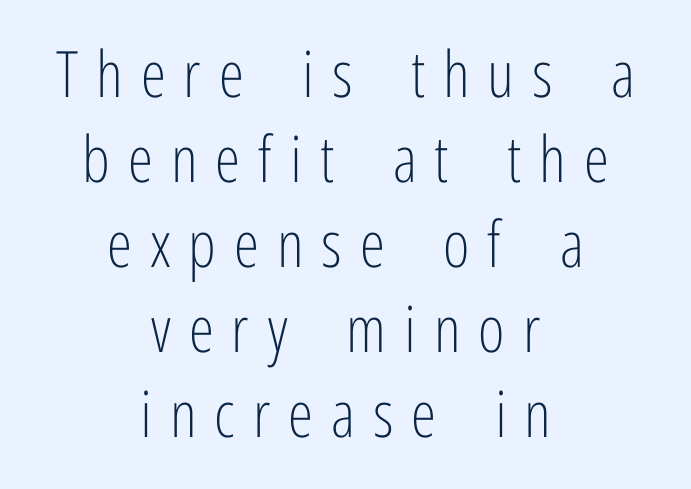
The image shows 64 px light, condensed sans-serif type, upright; set centered, normal line spacing (1.33x), unusually wide letter spacing (+0.28 em), not underlined; low stroke contrast and a medium x-height.
